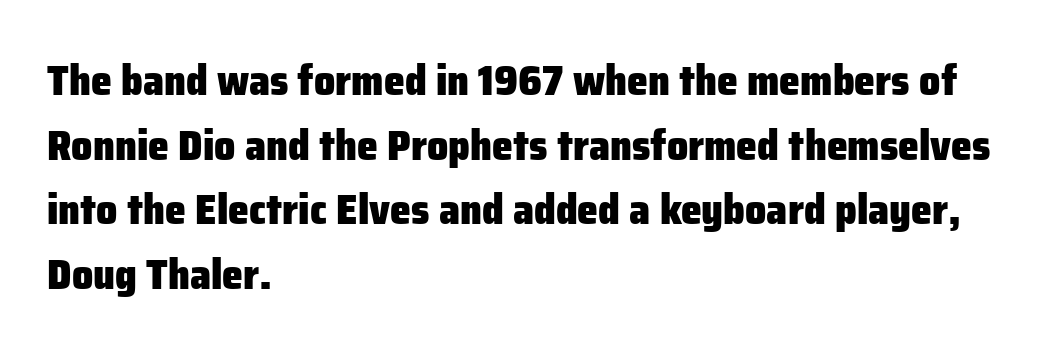
Q: Is the text bold? A: Yes.
Q: Is the text italic (slanted)? A: No, it is upright.
Q: Is the typeface a serif or a sans-serif typeface? A: Sans-serif.
Q: Is the text underlined? A: No.
Q: How is the paragraph aligned? A: Left-aligned.
Q: Is the spacing between letters normal or unusually wide? A: Normal.
Q: Is the spacing between lines tight, normal or loose? A: Normal.
Q: Width (condensed, normal, or wide)? A: Normal.
Q: Stroke contrast? A: Low.
Q: x-height? A: Medium.
Q: Monospaced? A: No.
